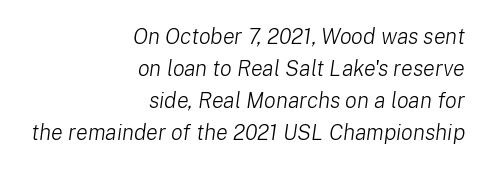
Bold? No — there's no thickening of the strokes. Underline: absent. Spacing between characters is what you'd get straight out of the box. Compared with ordinary roman type, these characters are visibly tilted.
